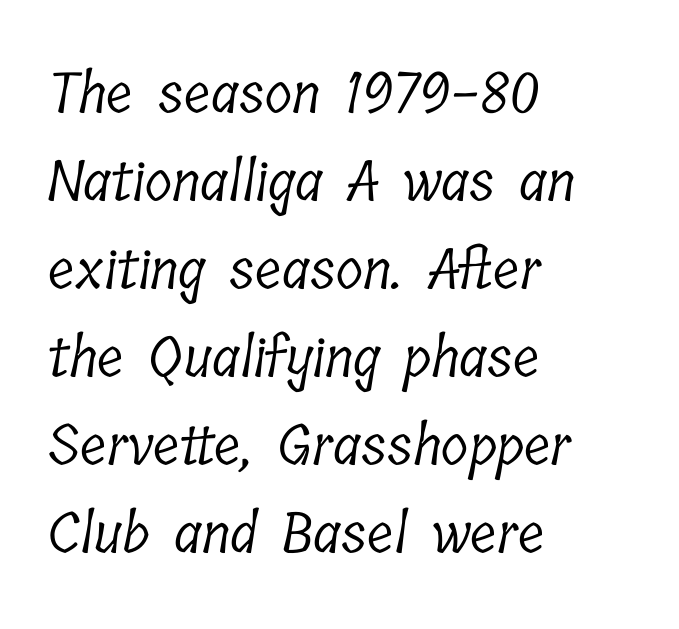
To sum up the face: it has serifs. Glance below the letters and you will spot only blank space. The face used here is proportionally spaced, like ordinary book or web type. In terms of leading, this rendering sits right in the middle. The weight tops out at a normal text grade.
